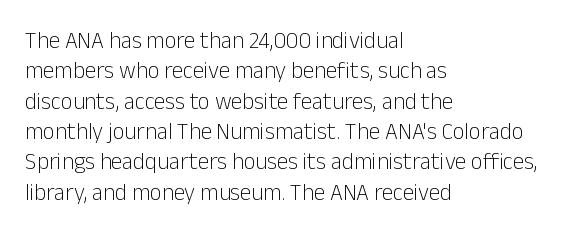
Q: Is the text bold? A: No.
Q: Is the text italic (slanted)? A: No, it is upright.
Q: Is the text underlined? A: No.
Q: How is the paragraph aligned? A: Left-aligned.
Q: Is the spacing between letters normal or unusually wide? A: Normal.
Q: Is the spacing between lines tight, normal or loose? A: Normal.
